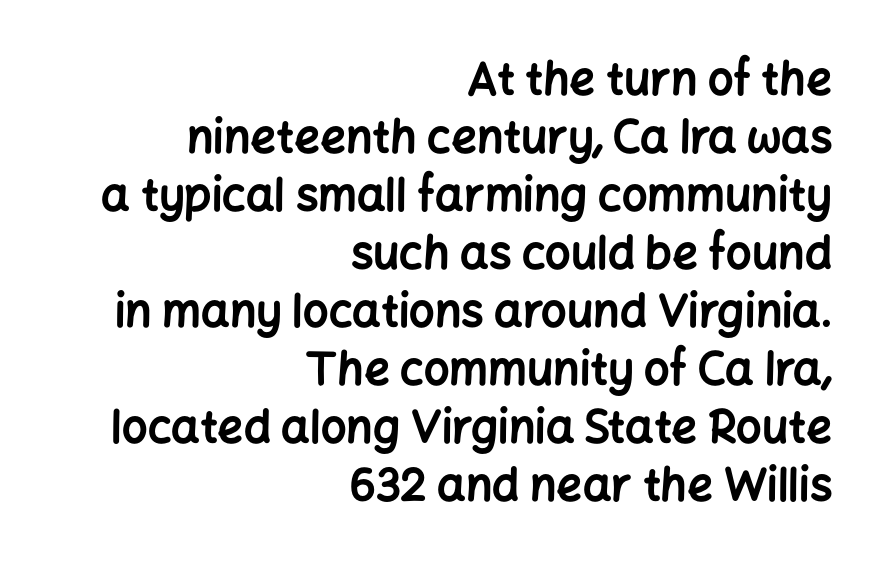
{"serif": "no", "italic": "no", "bold": "yes", "weight": "bold", "width": "normal", "stroke_contrast": "low", "x_height": "medium", "monospaced": "no", "underline": "no", "align": "right", "line_spacing": "normal", "line_spacing_ratio": 1.29, "letter_spacing": "normal", "letter_spacing_em": 0.0, "glyph_px": 45}
